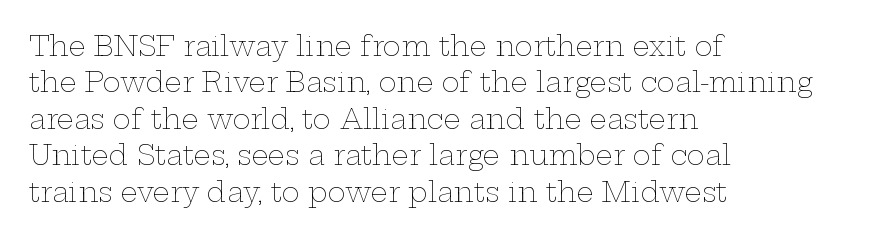
{"italic": "no", "bold": "no", "underline": "no", "align": "left", "line_spacing": "normal", "line_spacing_ratio": 1.35, "letter_spacing": "normal", "letter_spacing_em": 0.0, "glyph_px": 27}
